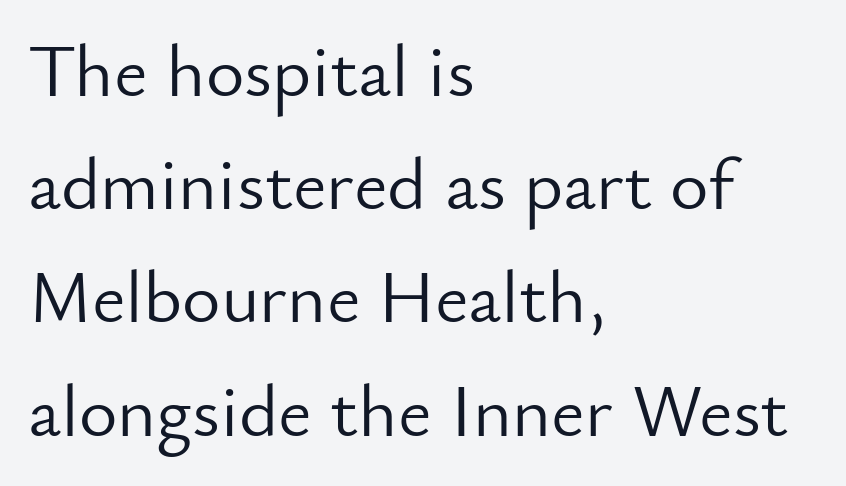
Q: Is the text bold? A: No.
Q: Is the text italic (slanted)? A: No, it is upright.
Q: Is the typeface a serif or a sans-serif typeface? A: Sans-serif.
Q: Is the text underlined? A: No.
Q: How is the paragraph aligned? A: Left-aligned.
Q: Is the spacing between letters normal or unusually wide? A: Normal.
Q: Is the spacing between lines tight, normal or loose? A: Normal.
Q: Width (condensed, normal, or wide)? A: Normal.
Q: Stroke contrast? A: Low.
Q: x-height? A: Small.
Q: Monospaced? A: No.
